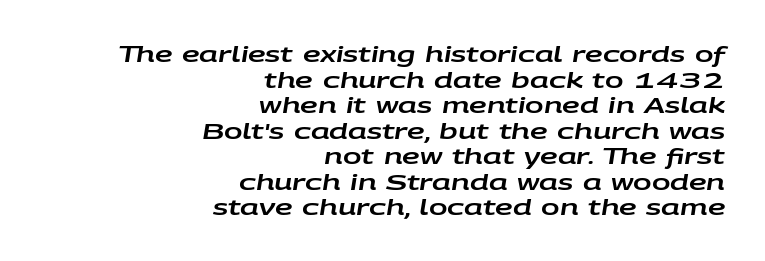
The rendering keeps characters at their native spacing. The paragraph shown leans on its right margin. Anything drawn beneath the words? Only blank space. This sample uses an oblique cut, with every glyph tilted off the vertical.
